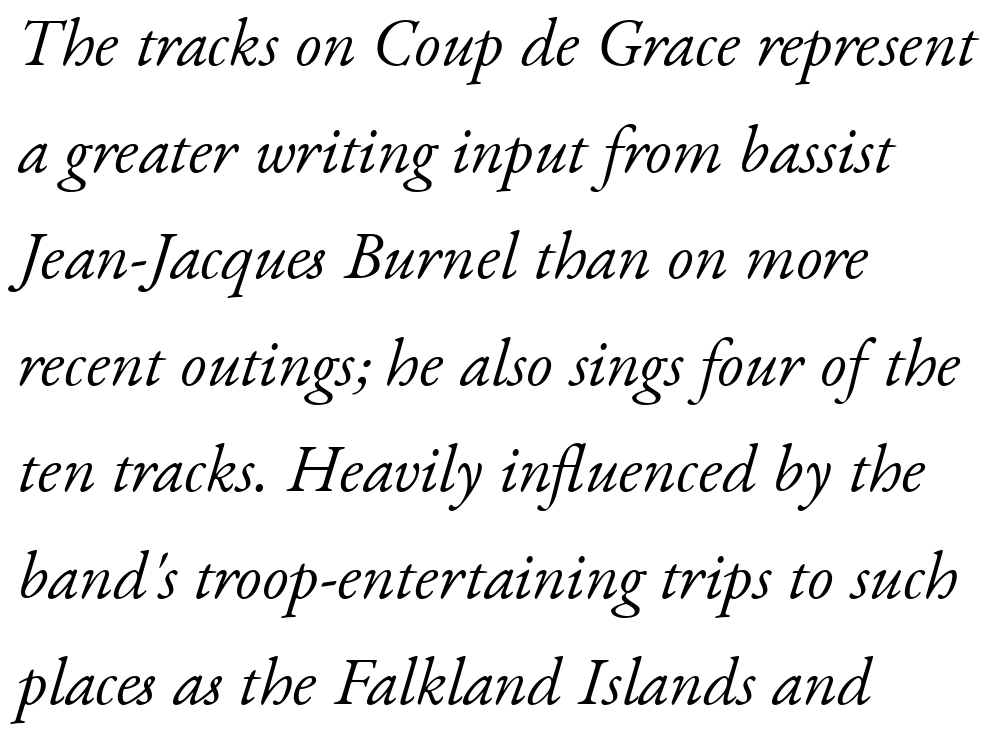
Q: Is the text bold? A: No.
Q: Is the text italic (slanted)? A: Yes, it leans right by about 17 degrees.
Q: Is the typeface a serif or a sans-serif typeface? A: Serif.
Q: Is the text underlined? A: No.
Q: How is the paragraph aligned? A: Left-aligned.
Q: Is the spacing between letters normal or unusually wide? A: Normal.
Q: Is the spacing between lines tight, normal or loose? A: Normal.
Q: Width (condensed, normal, or wide)? A: Normal.
Q: Stroke contrast? A: Low.
Q: x-height? A: Small.
Q: Monospaced? A: No.
